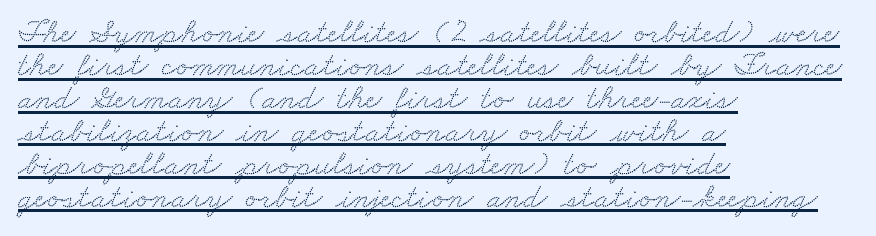
The image shows 34 px wide serif type; set left-aligned, tight line spacing (0.97x), normal letter spacing, underlined; low stroke contrast and a small x-height.
